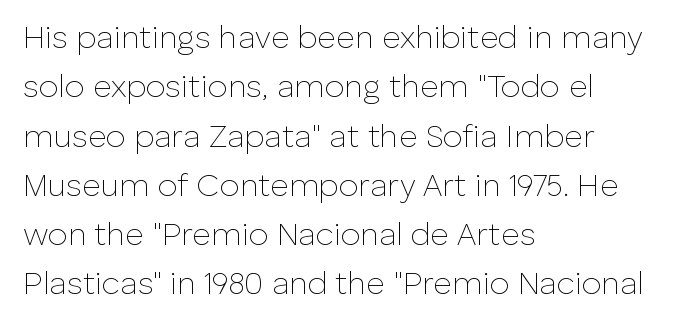
Q: Is the text bold? A: No.
Q: Is the text italic (slanted)? A: No, it is upright.
Q: Is the typeface a serif or a sans-serif typeface? A: Sans-serif.
Q: Is the text underlined? A: No.
Q: How is the paragraph aligned? A: Left-aligned.
Q: Is the spacing between letters normal or unusually wide? A: Normal.
Q: Is the spacing between lines tight, normal or loose? A: Normal.
Q: Width (condensed, normal, or wide)? A: Normal.
Q: Stroke contrast? A: Low.
Q: x-height? A: Medium.
Q: Monospaced? A: No.
